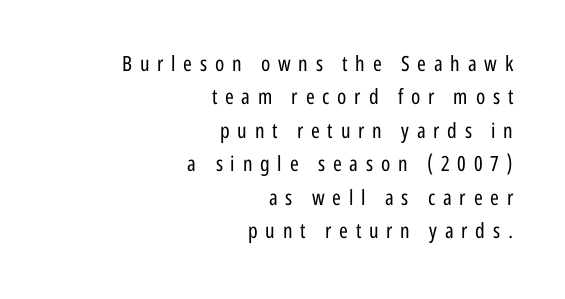
{"italic": "no", "bold": "no", "underline": "no", "align": "right", "line_spacing": "normal", "line_spacing_ratio": 1.59, "letter_spacing": "wide", "letter_spacing_em": 0.37, "glyph_px": 21}
